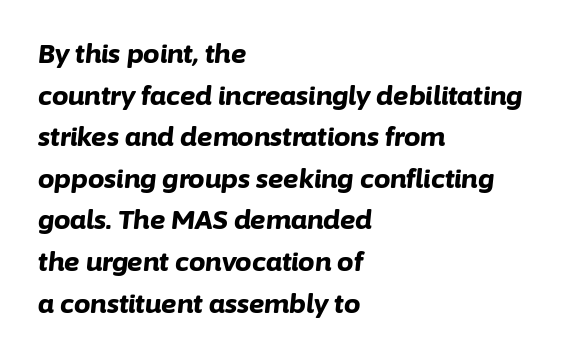
{"italic": "yes", "lean": "right", "slant_degrees": 6, "bold": "yes", "underline": "no", "align": "left", "line_spacing": "normal", "line_spacing_ratio": 1.6, "letter_spacing": "normal", "letter_spacing_em": 0.0, "glyph_px": 26}
